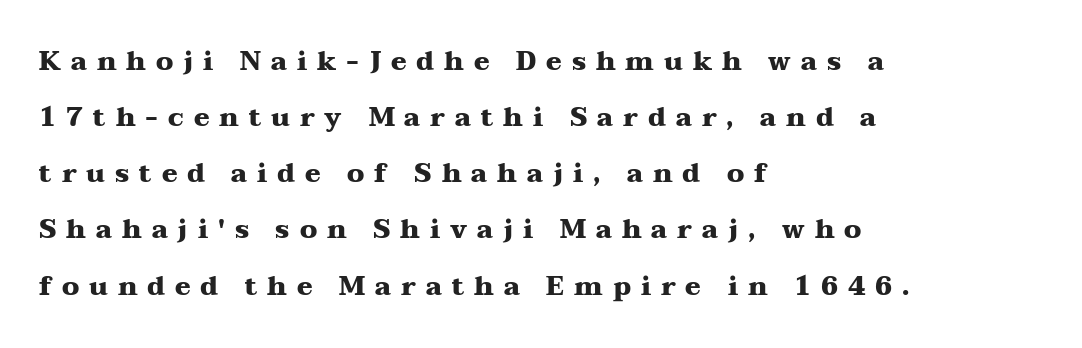
The glyphs have the mass of a bold cut. Substantial extra tracking has been applied to these lines. Line spacing here is loose. This rendering uses left alignment, leaving the right contour irregular. The lettering stays uniformly vertical, giving the passage a roman look.
